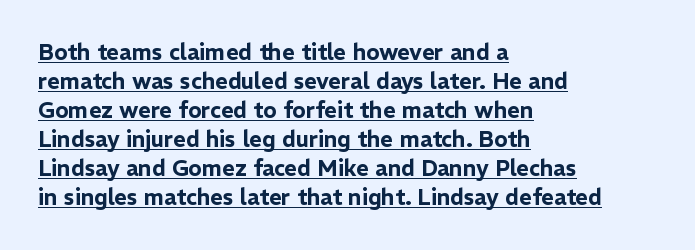
The gaps between neighbouring characters are ordinary and unremarkable. This sample carries an underscore along the baseline area. What's the leading like? Ordinary, nothing unusual. Tall strokes in this sample are plumb rather than angled. Which margin do the lines hug? The left one — the right edge is uneven.
